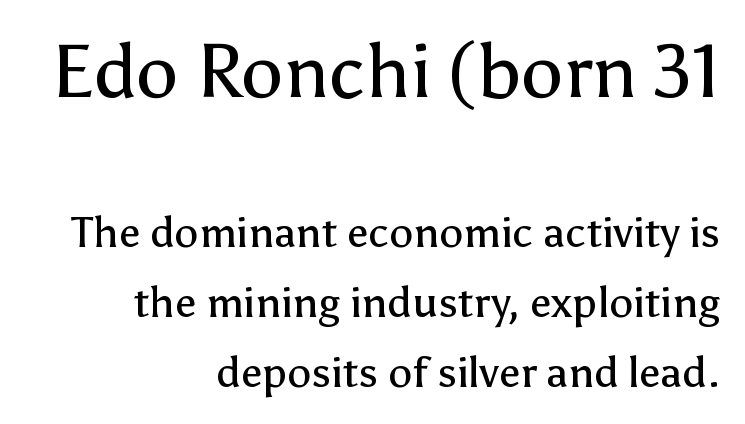
The image shows 75 px regular-weight sans-serif type, upright; set right-aligned, normal line spacing (1.62x), normal letter spacing, not underlined; the first (top) block is 1.74x larger; low stroke contrast and a medium x-height.
